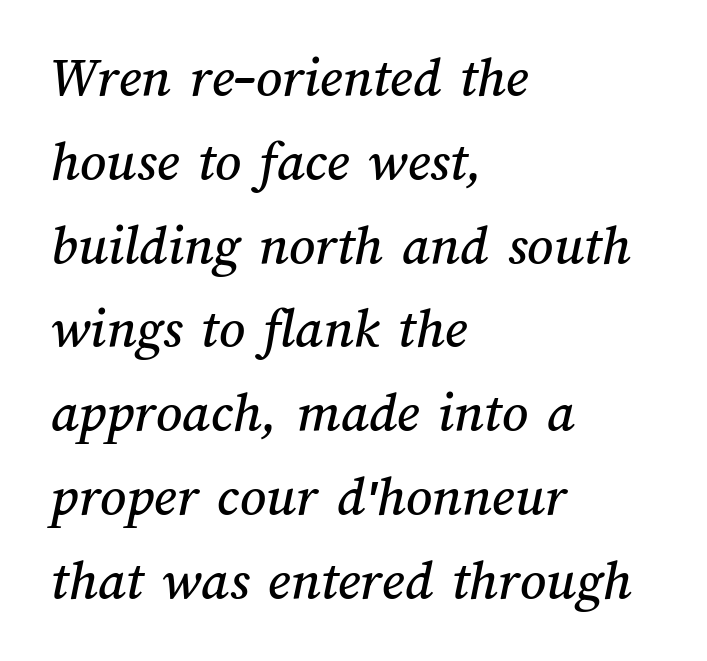
{"width": "normal", "stroke_contrast": "medium", "x_height": "medium", "monospaced": "no", "underline": "no", "align": "left", "line_spacing": "normal", "line_spacing_ratio": 1.47, "letter_spacing": "normal", "letter_spacing_em": 0.0, "glyph_px": 57}
